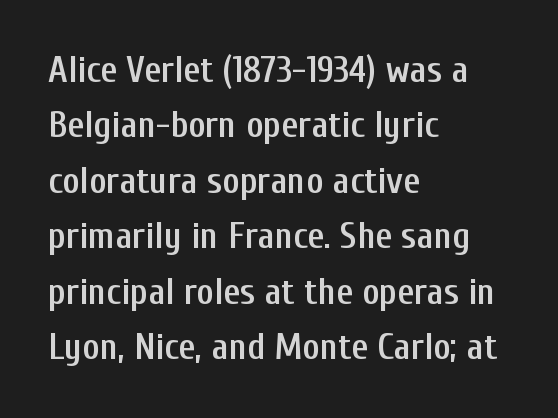
Line starts are locked; line ends wander. Every stem runs plumb, perpendicular to the baseline. A sans-serif font was chosen for this passage. How heavy is the stroke? Medium-heavy — a semibold, shy of bold. Character widths vary here, with narrow letters taking less room than wide ones. What's the leading like? Ordinary, nothing unusual.
